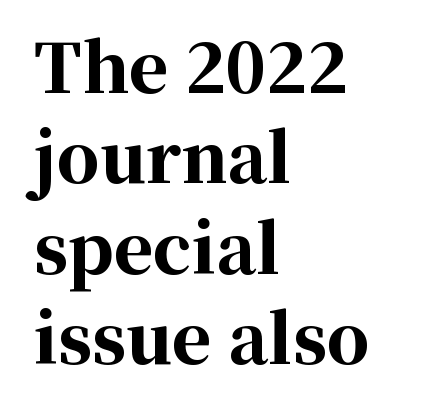
The image shows 67 px bold serif type, upright; set left-aligned, normal line spacing (1.35x), normal letter spacing, not underlined; high stroke contrast and a medium x-height.
